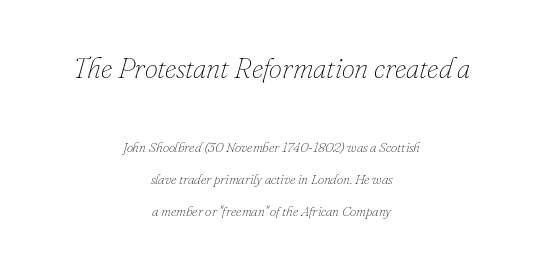
{"italic": "yes", "lean": "right", "slant_degrees": 16, "bold": "no", "weight": "thin", "width": "normal", "stroke_contrast": "low", "x_height": "small", "monospaced": "no", "underline": "no", "align": "center", "line_spacing": "loose", "line_spacing_ratio": 2.27, "letter_spacing": "normal", "letter_spacing_em": 0.0, "larger_block": "first", "size_ratio": 2.07, "glyph_px": 29}
